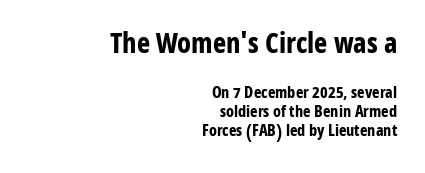
Ordinary non-slanted type is in use. If you drew a ruler down the right edge, every line would touch it. Here the designer chose a conventional face with non-uniform glyph widths. The upper block of text is set noticeably larger than the block beneath it.
